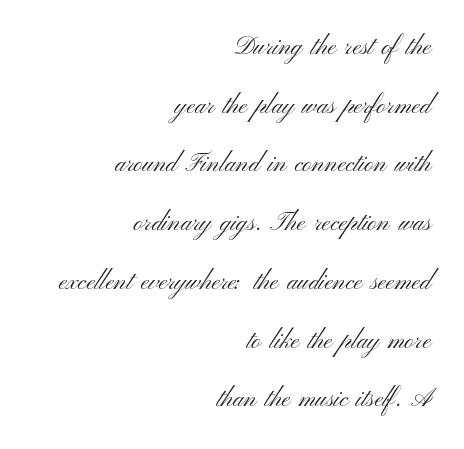
The image shows 25 px text type; set right-aligned, loose line spacing (2.35x), normal letter spacing, not underlined.
